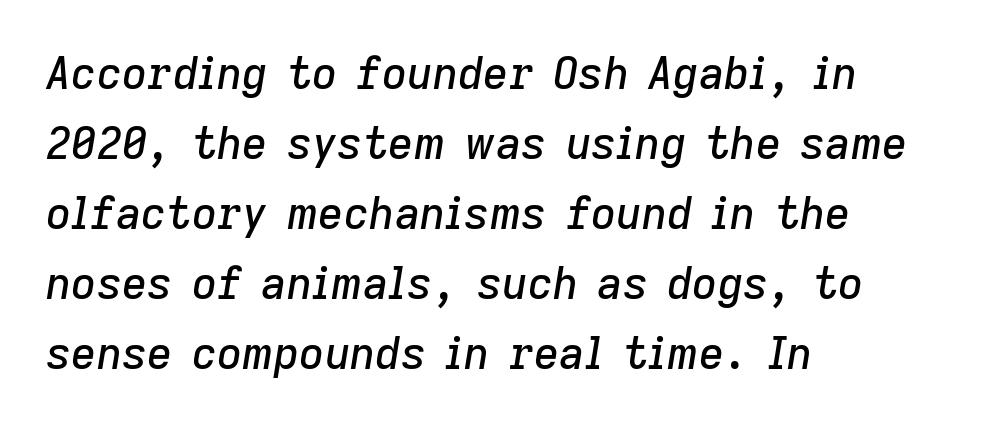
The image shows 44 px text type, italic (leaning right); set left-aligned, normal line spacing (1.59x), normal letter spacing, not underlined; low stroke contrast and a medium x-height.
